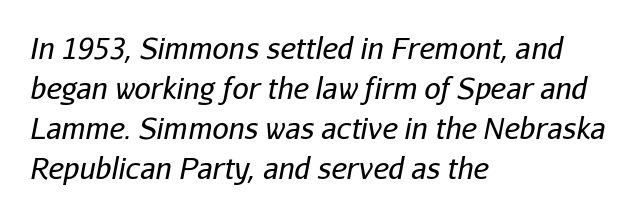
Q: Is the text bold? A: No.
Q: Is the text italic (slanted)? A: Yes, it leans right by about 11 degrees.
Q: Is the text underlined? A: No.
Q: How is the paragraph aligned? A: Left-aligned.
Q: Is the spacing between letters normal or unusually wide? A: Normal.
Q: Is the spacing between lines tight, normal or loose? A: Normal.
Q: Width (condensed, normal, or wide)? A: Normal.
Q: Stroke contrast? A: Low.
Q: x-height? A: Medium.
Q: Monospaced? A: No.
